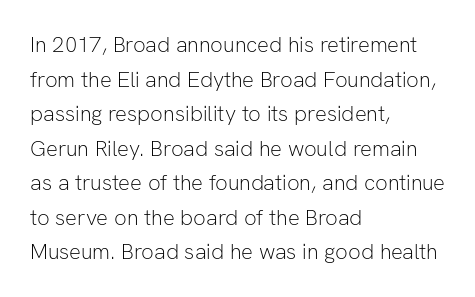
The image shows 22 px text type, upright; set left-aligned, normal line spacing (1.57x), normal letter spacing, not underlined.
